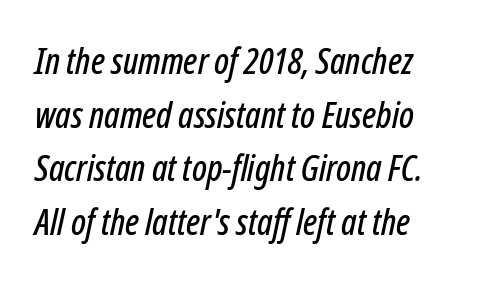
Q: Is the text italic (slanted)? A: Yes, it leans right by about 12 degrees.
Q: Is the text underlined? A: No.
Q: How is the paragraph aligned? A: Left-aligned.
Q: Is the spacing between letters normal or unusually wide? A: Normal.
Q: Is the spacing between lines tight, normal or loose? A: Normal.
Q: Width (condensed, normal, or wide)? A: Condensed.
Q: Stroke contrast? A: Low.
Q: x-height? A: Medium.
Q: Monospaced? A: No.
